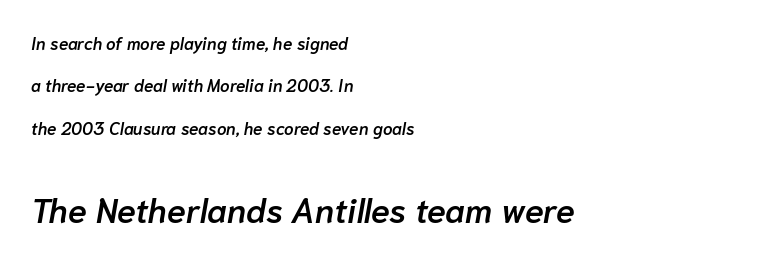
The image shows 34 px semibold type, italic (leaning right); set left-aligned, loose line spacing (2.49x), normal letter spacing, not underlined; the second (bottom) block is 2.0x larger; low stroke contrast and a medium x-height.
